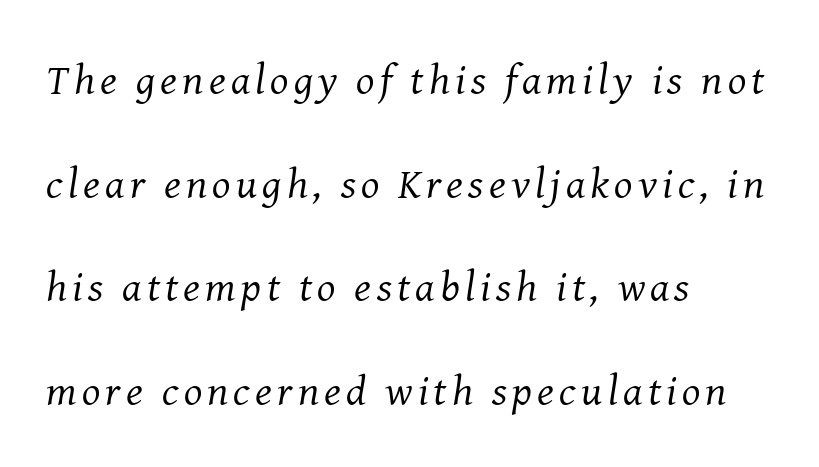
Q: Is the text bold? A: No.
Q: Is the text italic (slanted)? A: Yes, it leans right by about 8 degrees.
Q: Is the typeface a serif or a sans-serif typeface? A: Serif.
Q: Is the text underlined? A: No.
Q: How is the paragraph aligned? A: Left-aligned.
Q: Is the spacing between lines tight, normal or loose? A: Loose.
Q: Width (condensed, normal, or wide)? A: Normal.
Q: Stroke contrast? A: Medium.
Q: x-height? A: Medium.
Q: Monospaced? A: No.
